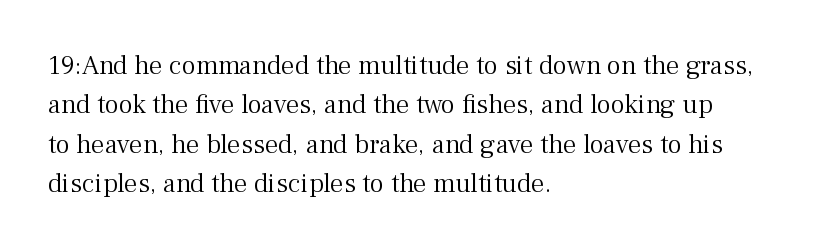
Quick note: not italic, upright. Is the stroke heavy? The answer is a plain regular-or-lighter. The setting favours the left margin, as ordinary paragraphs usually do. Has an underline been added? It has not. Tracking here is standard; glyphs follow each other at the usual distance. Line spacing here is normal.
